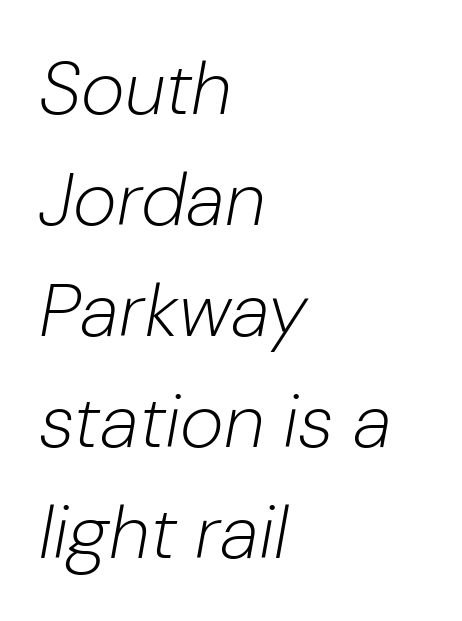
{"italic": "yes", "lean": "right", "slant_degrees": 10, "bold": "no", "weight": "light", "width": "normal", "stroke_contrast": "low", "x_height": "medium", "monospaced": "no", "underline": "no", "align": "left", "line_spacing": "normal", "line_spacing_ratio": 1.48, "letter_spacing": "normal", "letter_spacing_em": 0.0, "glyph_px": 75}
